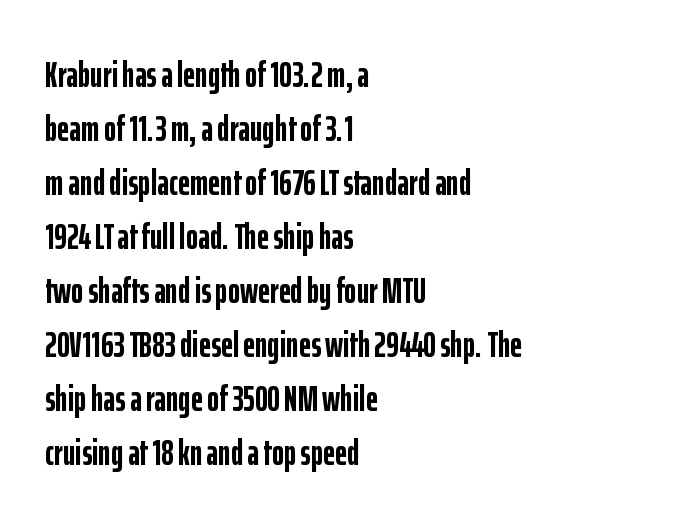
{"serif": "no", "italic": "no", "bold": "yes", "weight": "semibold", "width": "condensed", "stroke_contrast": "low", "x_height": "medium", "monospaced": "no", "underline": "no", "align": "left", "line_spacing": "normal", "line_spacing_ratio": 1.46, "letter_spacing": "normal", "letter_spacing_em": 0.0, "glyph_px": 37}
